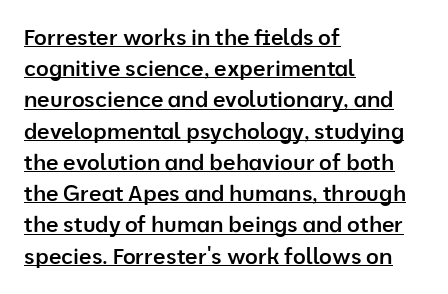
{"italic": "no", "bold": "semi", "underline": "yes", "align": "left", "line_spacing": "normal", "line_spacing_ratio": 1.42, "letter_spacing": "normal", "letter_spacing_em": 0.0, "glyph_px": 22}
